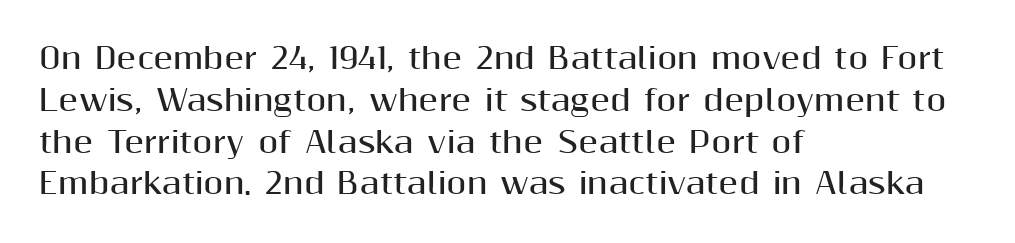
{"serif": "no", "italic": "no", "bold": "yes", "weight": "bold", "width": "normal", "stroke_contrast": "medium", "x_height": "medium", "monospaced": "no", "underline": "no", "align": "left", "line_spacing": "normal", "line_spacing_ratio": 1.44, "letter_spacing": "normal", "letter_spacing_em": 0.0, "glyph_px": 29}
